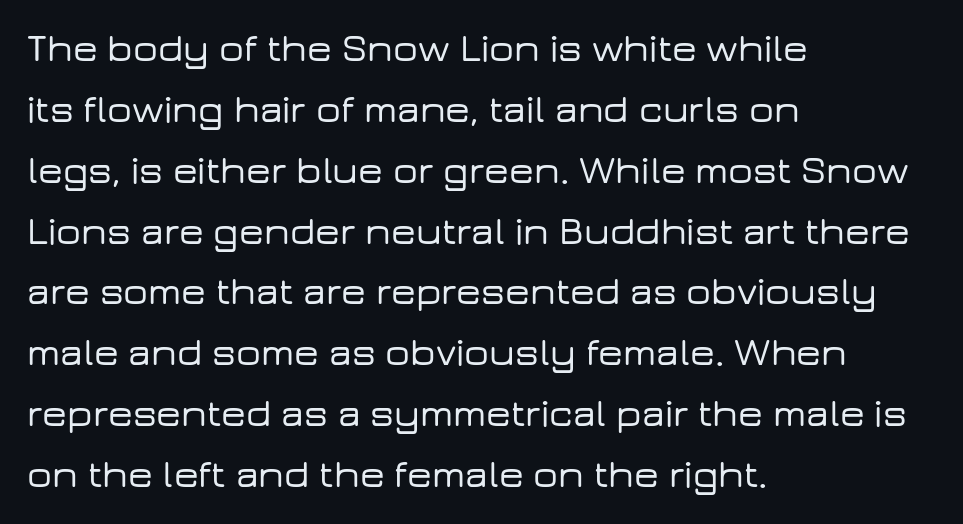
The image shows 39 px wide sans-serif type, upright; set left-aligned, normal line spacing (1.56x), normal letter spacing, not underlined; low stroke contrast and a medium x-height.
